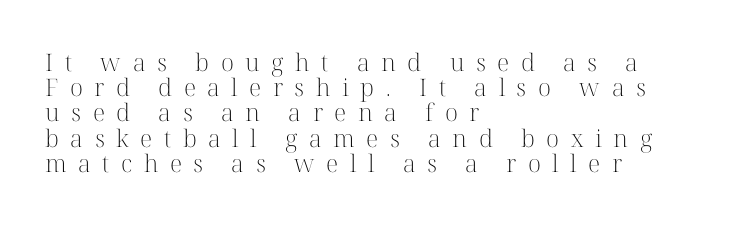
{"italic": "no", "bold": "no", "underline": "no", "align": "left", "line_spacing": "tight", "line_spacing_ratio": 1.05, "letter_spacing": "wide", "letter_spacing_em": 0.48, "glyph_px": 24}
